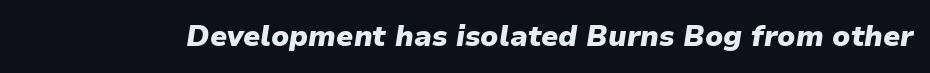
The image shows 29 px heavy type, italic (leaning right); set normal letter spacing, not underlined; low stroke contrast and a medium x-height.
